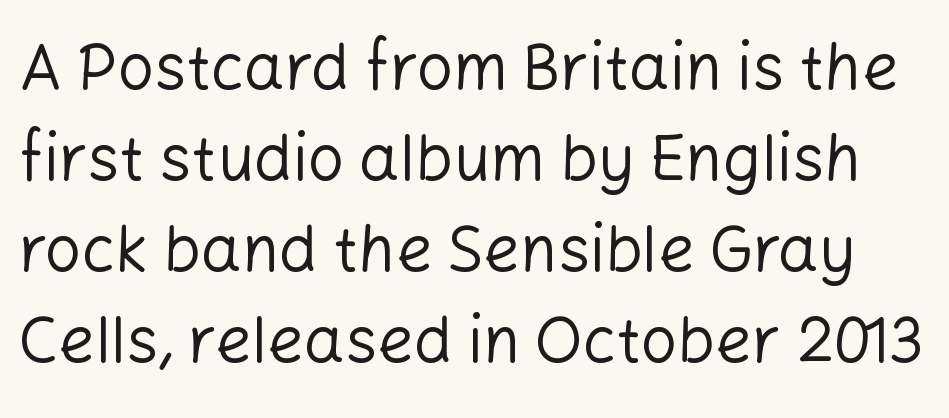
The image shows 64 px regular-weight sans-serif type, upright; set normal line spacing (1.42x), normal letter spacing, not underlined; low stroke contrast and a medium x-height.
